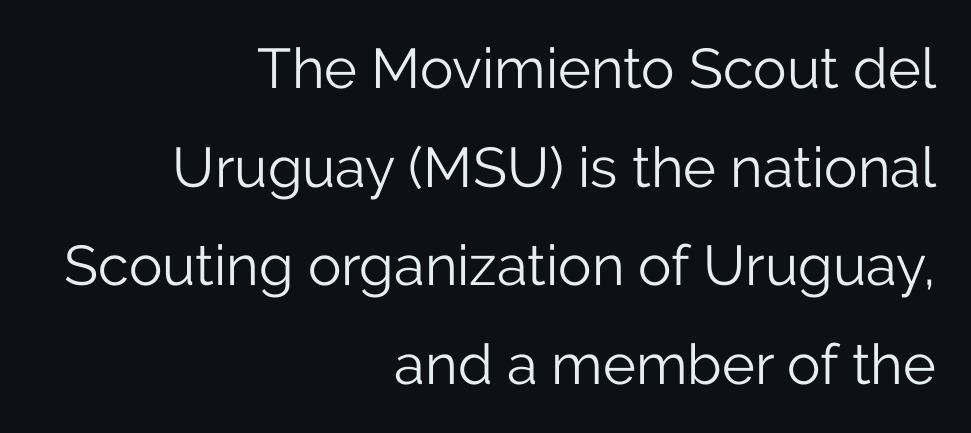
A flush-right, rag-left setting is used for this passage. This reads as an unemphasized weight, regular at the heaviest. Each letter keeps its own natural width here, so spacing adapts to shape. Characters remain perfectly vertical along every line.
